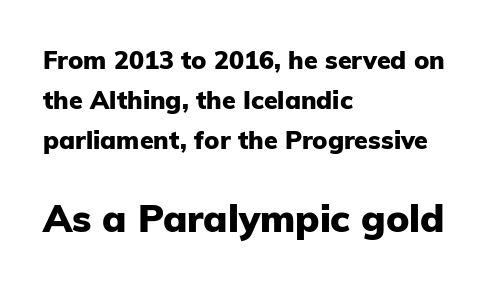
Q: Is the text bold? A: Yes.
Q: Is the text italic (slanted)? A: No, it is upright.
Q: Is the typeface a serif or a sans-serif typeface? A: Sans-serif.
Q: Is the text underlined? A: No.
Q: How is the paragraph aligned? A: Left-aligned.
Q: Is the spacing between letters normal or unusually wide? A: Normal.
Q: Is the spacing between lines tight, normal or loose? A: Normal.
Q: Which block of text is set in a larger size, the first (top) or the second (bottom)? A: The second (bottom) one.
Q: Width (condensed, normal, or wide)? A: Normal.
Q: Stroke contrast? A: Low.
Q: x-height? A: Medium.
Q: Monospaced? A: No.
